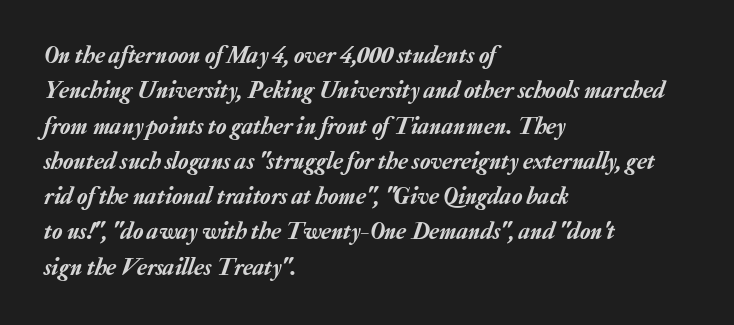
The glyphs look as if they've been sheared to an angle. This rendering features lettering with no underline. Is the block centered? No — it sits flush against the left margin. Quick note: interline space is typical. The gaps between neighbouring characters are ordinary and unremarkable.
